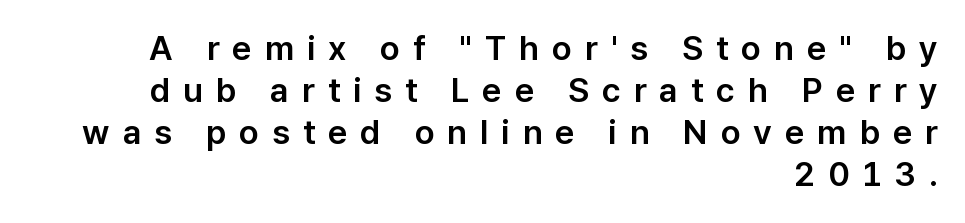
The image shows 34 px sans-serif type, upright; set right-aligned, line spacing 1.24x, unusually wide letter spacing (+0.38 em), not underlined; low stroke contrast and a medium x-height.
